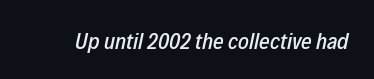
Honestly, there is no underline to notice here at all. What stands out about the letter spacing? Nothing — it is the standard amount. Compared with ordinary roman type, these characters are visibly tilted.
